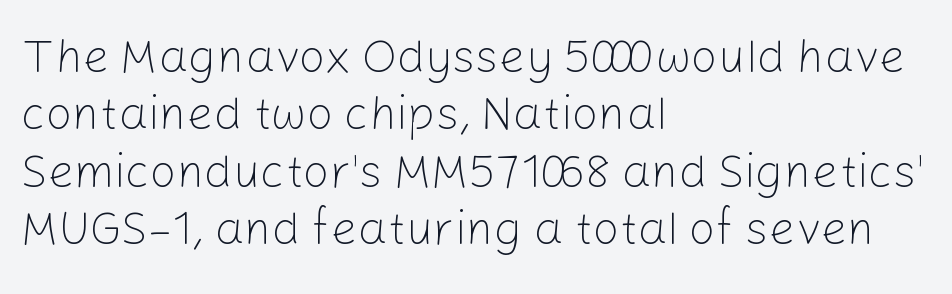
The image shows 47 px light sans-serif type, upright; set left-aligned, line spacing 1.22x, normal letter spacing, not underlined; low stroke contrast and a medium x-height.
